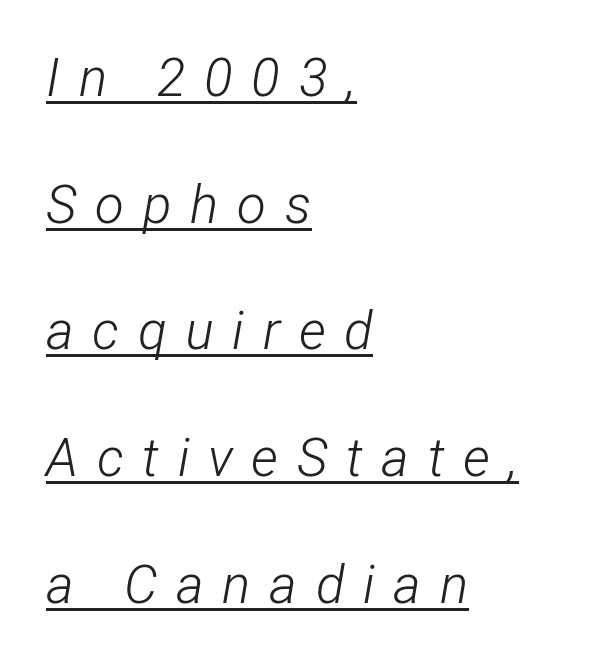
Compared with undecorated copy, this sample adds a rule below the words. Compared with ordinary roman type, these characters are visibly tilted. Think of a printed novel: that variable character pitch is what you see here. How would I describe the line gaps? Wide and relaxed.
